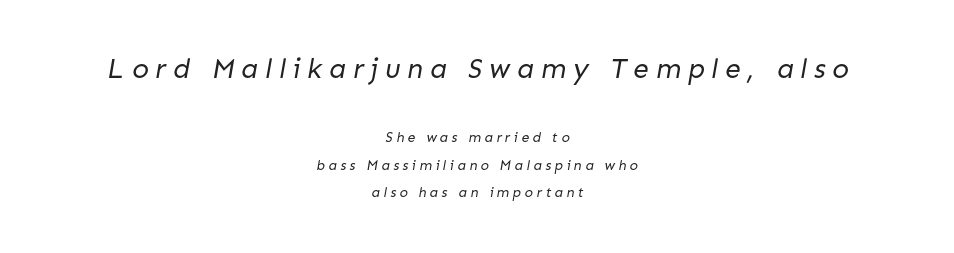
The typeface chosen for these lines omits serifs. Casual observation: everything's sitting right in the middle. This block would shrink considerably if given ordinary leading; it's expanded now. Type without underlining. Varying glyph widths throughout — classic text-font behaviour. This reads as an unemphasized weight, regular at the heaviest.
